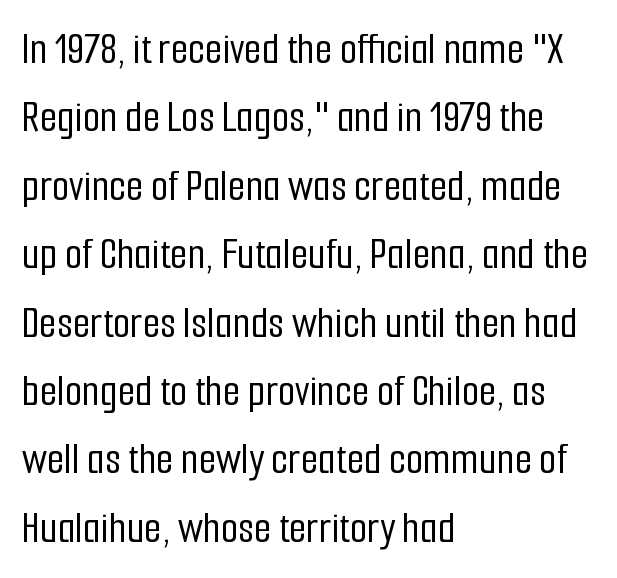
Q: Is the text italic (slanted)? A: No, it is upright.
Q: Is the typeface a serif or a sans-serif typeface? A: Sans-serif.
Q: Is the text underlined? A: No.
Q: How is the paragraph aligned? A: Left-aligned.
Q: Is the spacing between letters normal or unusually wide? A: Normal.
Q: Is the spacing between lines tight, normal or loose? A: Normal.
Q: Width (condensed, normal, or wide)? A: Condensed.
Q: Stroke contrast? A: Low.
Q: x-height? A: Medium.
Q: Monospaced? A: No.
